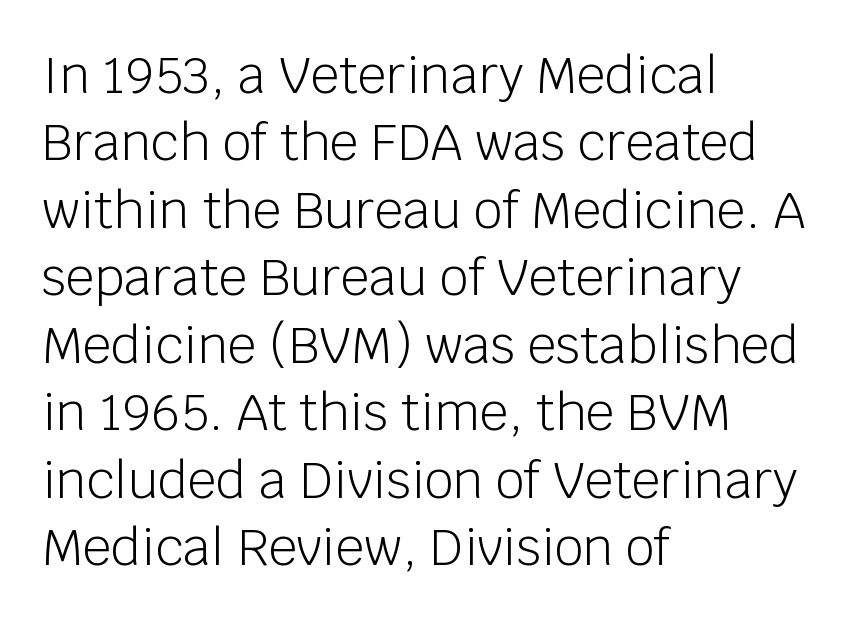
Q: Is the text bold? A: No.
Q: Is the text italic (slanted)? A: No, it is upright.
Q: Is the typeface a serif or a sans-serif typeface? A: Sans-serif.
Q: Is the text underlined? A: No.
Q: How is the paragraph aligned? A: Left-aligned.
Q: Is the spacing between letters normal or unusually wide? A: Normal.
Q: Is the spacing between lines tight, normal or loose? A: Normal.
Q: Width (condensed, normal, or wide)? A: Normal.
Q: Stroke contrast? A: Low.
Q: x-height? A: Large.
Q: Monospaced? A: No.
